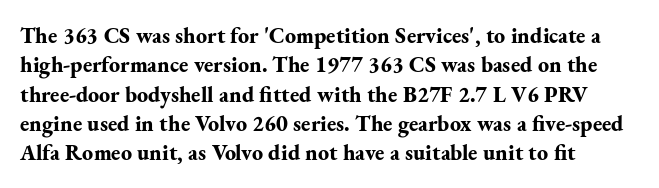
Q: Is the text bold? A: Yes.
Q: Is the text italic (slanted)? A: No, it is upright.
Q: Is the text underlined? A: No.
Q: How is the paragraph aligned? A: Left-aligned.
Q: Is the spacing between letters normal or unusually wide? A: Normal.
Q: Is the spacing between lines tight, normal or loose? A: Normal.
